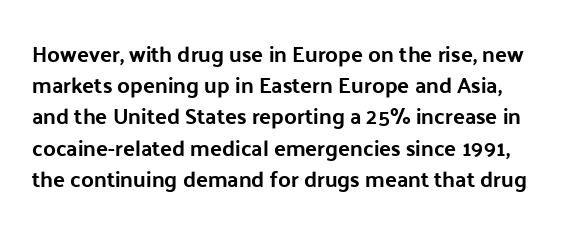
Q: Is the text italic (slanted)? A: No, it is upright.
Q: Is the text underlined? A: No.
Q: Is the spacing between letters normal or unusually wide? A: Normal.
Q: Is the spacing between lines tight, normal or loose? A: Normal.
